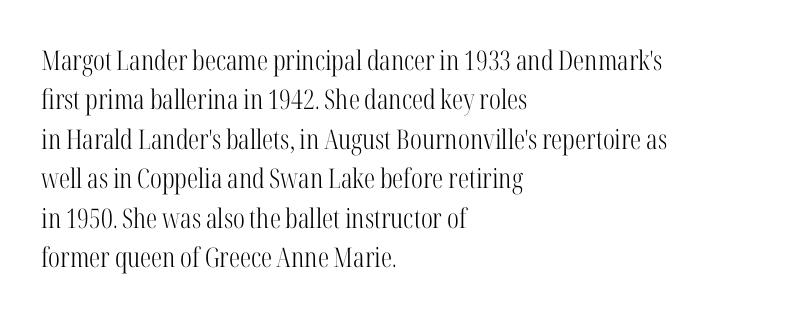
Quick note: not italic, upright. Is the stroke heavy? The answer is a plain regular-or-lighter. The setting favours the left margin, as ordinary paragraphs usually do. Has an underline been added? It has not. Tracking here is standard; glyphs follow each other at the usual distance. Line spacing here is normal.
